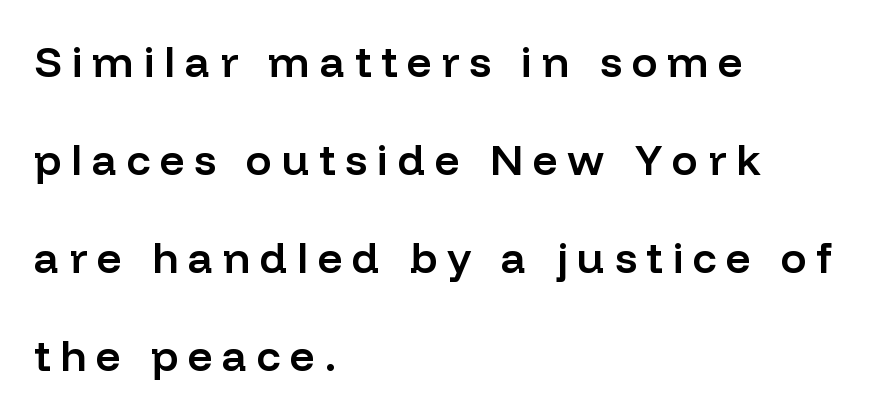
Examine the stroke ends and you'll find no serifs. Line beginnings align vertically; line endings do not. Vertically, the passage feels expansive, rows floating well apart. The foot of each line stays bare and open. Students, this is semibold: more ink than regular, less than bold.
